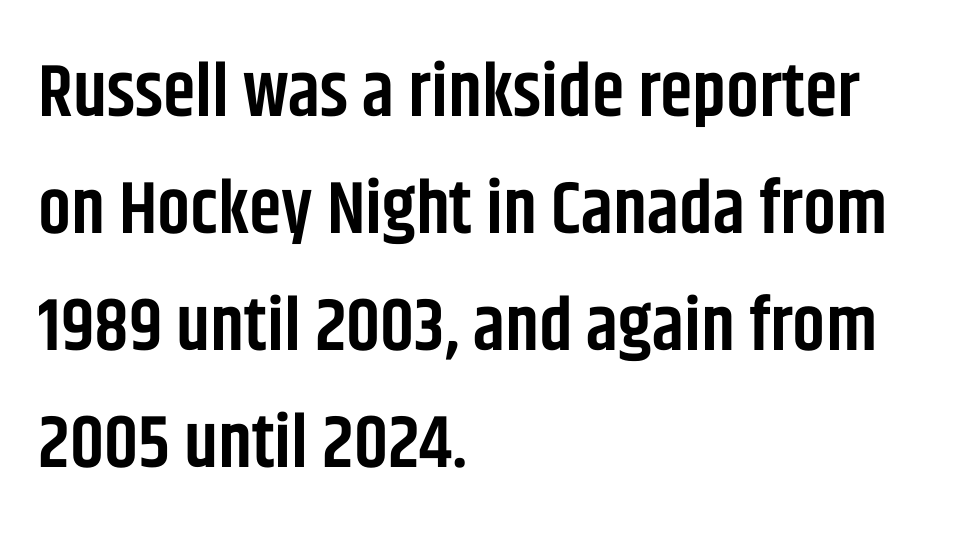
Line beginnings align vertically; line endings do not. There is no visible air inserted between adjacent glyphs. The font's upright variant was chosen for this text. The text was rendered using a sans face with plain stroke endings. Regular leading.
